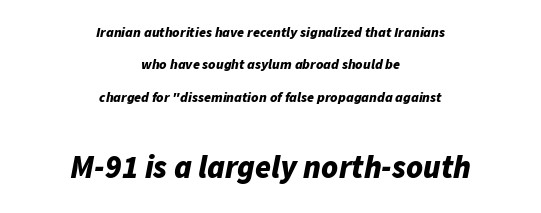
When letters slant like this, we call the style italic. Does extra space separate the letters? No, they use regular spacing. Is the type bold? Yes — the strokes are clearly thick and heavy. You could not count columns in this text — the font is proportionally spaced.
